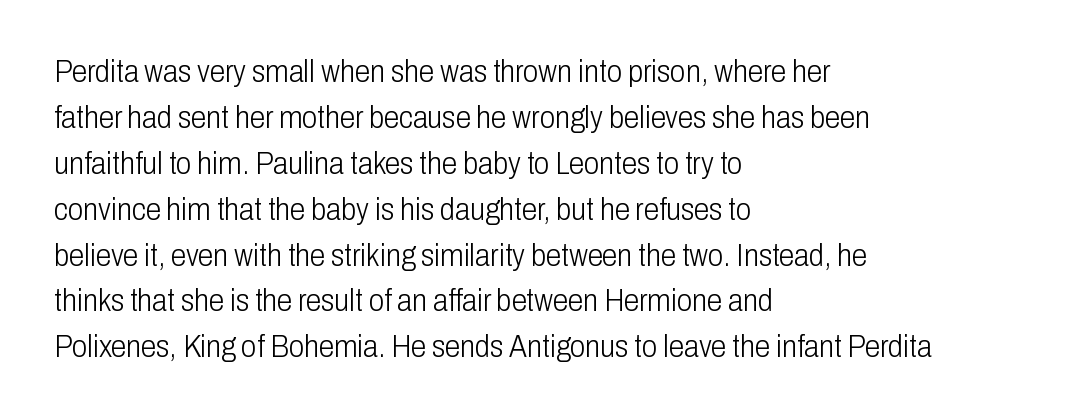
The image shows 31 px light, condensed sans-serif type, upright; set left-aligned, normal line spacing (1.48x), normal letter spacing, not underlined; low stroke contrast and a medium x-height.
